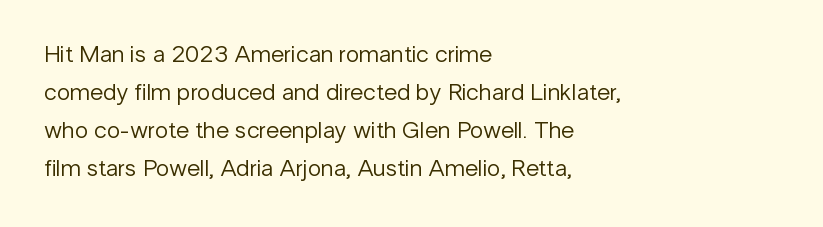
Q: Is the text bold? A: No.
Q: Is the text italic (slanted)? A: No, it is upright.
Q: Is the text underlined? A: No.
Q: How is the paragraph aligned? A: Left-aligned.
Q: Is the spacing between letters normal or unusually wide? A: Normal.
Q: Is the spacing between lines tight, normal or loose? A: Normal.
